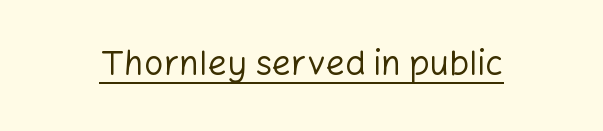
Q: Is the text bold? A: No.
Q: Is the text italic (slanted)? A: No, it is upright.
Q: Is the typeface a serif or a sans-serif typeface? A: Sans-serif.
Q: Is the text underlined? A: Yes.
Q: Is the spacing between letters normal or unusually wide? A: Normal.
Q: Width (condensed, normal, or wide)? A: Normal.
Q: Stroke contrast? A: Low.
Q: x-height? A: Medium.
Q: Monospaced? A: No.
